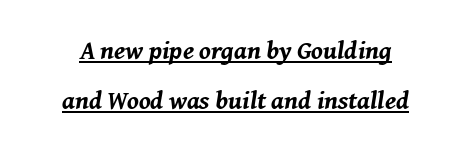
{"italic": "yes", "lean": "right", "slant_degrees": 8, "bold": "yes", "underline": "yes", "align": "center", "line_spacing": "loose", "line_spacing_ratio": 1.92, "letter_spacing": "normal", "letter_spacing_em": 0.0, "glyph_px": 26}
